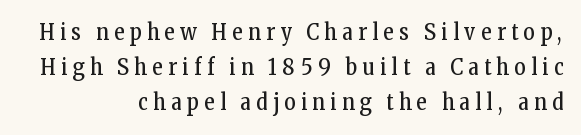
{"italic": "no", "bold": "no", "underline": "no", "align": "right", "line_spacing": "normal", "line_spacing_ratio": 1.6, "letter_spacing": "wide", "letter_spacing_em": 0.25, "glyph_px": 22}
